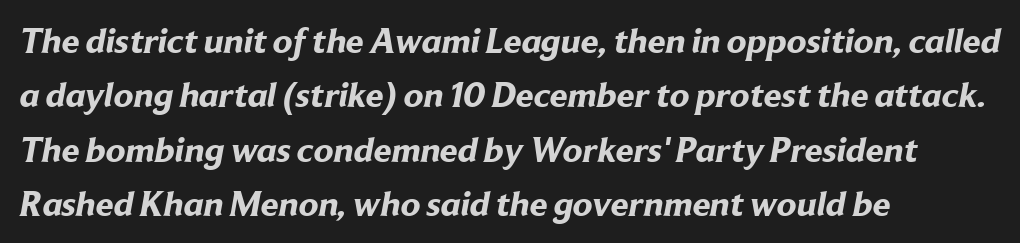
The image shows 36 px bold sans-serif type; set left-aligned, normal line spacing (1.51x), normal letter spacing, not underlined; low stroke contrast and a medium x-height.
